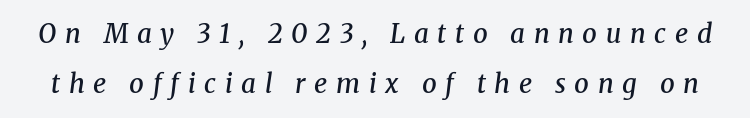
{"italic": "yes", "lean": "right", "slant_degrees": 8, "bold": "semi", "underline": "no", "line_spacing": "loose", "line_spacing_ratio": 1.92, "letter_spacing": "wide", "letter_spacing_em": 0.33, "glyph_px": 26}
